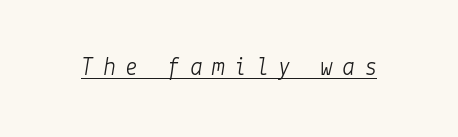
The image shows 26 px text type, italic (leaning right); set unusually wide letter spacing (+0.34 em), underlined.
